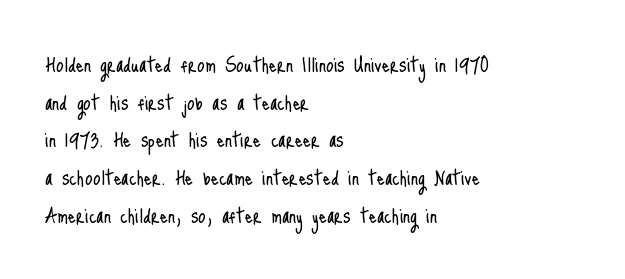
The image shows 25 px text type, upright; set left-aligned, normal line spacing (1.51x), normal letter spacing, not underlined.
